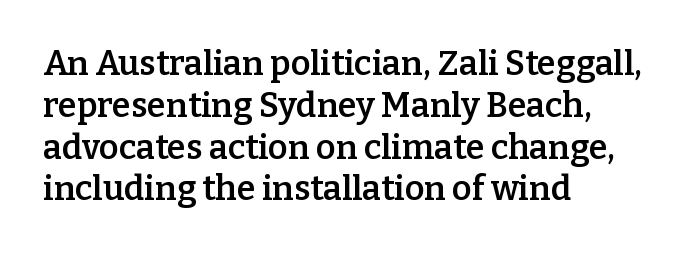
The image shows 34 px semibold serif type, upright; set left-aligned, line spacing 1.23x, normal letter spacing, not underlined; low stroke contrast and a medium x-height.
